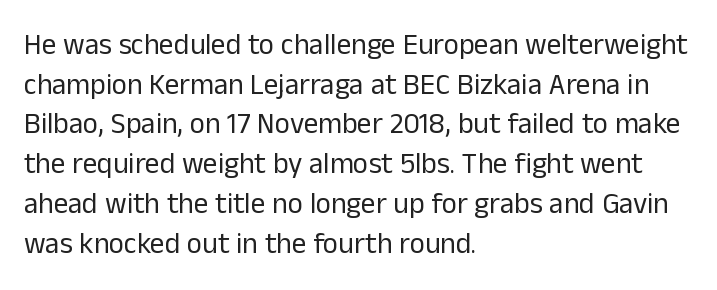
The image shows 29 px regular-weight sans-serif type, upright; set left-aligned, normal line spacing (1.37x), normal letter spacing, not underlined; low stroke contrast and a medium x-height.
